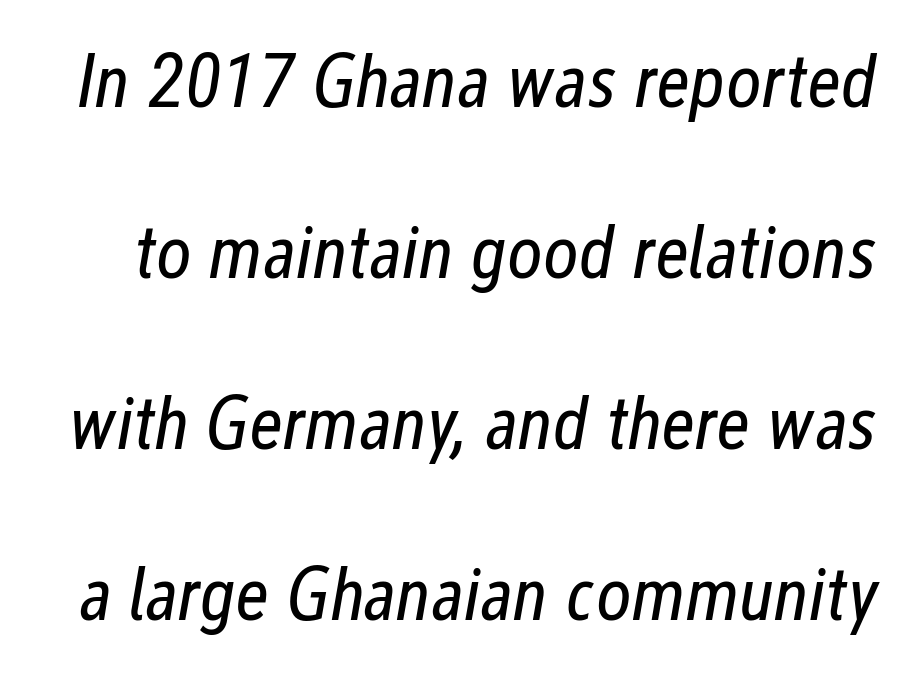
The image shows 76 px regular-weight, condensed type, italic (leaning right); set loose line spacing (2.25x), normal letter spacing, not underlined; low stroke contrast and a medium x-height.
